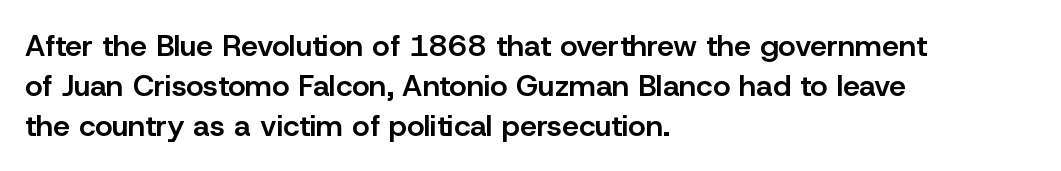
Q: Is the text bold? A: Semi-bold.
Q: Is the text italic (slanted)? A: No, it is upright.
Q: Is the typeface a serif or a sans-serif typeface? A: Sans-serif.
Q: Is the text underlined? A: No.
Q: How is the paragraph aligned? A: Left-aligned.
Q: Is the spacing between letters normal or unusually wide? A: Normal.
Q: Is the spacing between lines tight, normal or loose? A: Normal.
Q: Width (condensed, normal, or wide)? A: Normal.
Q: Stroke contrast? A: Low.
Q: x-height? A: Medium.
Q: Monospaced? A: No.
